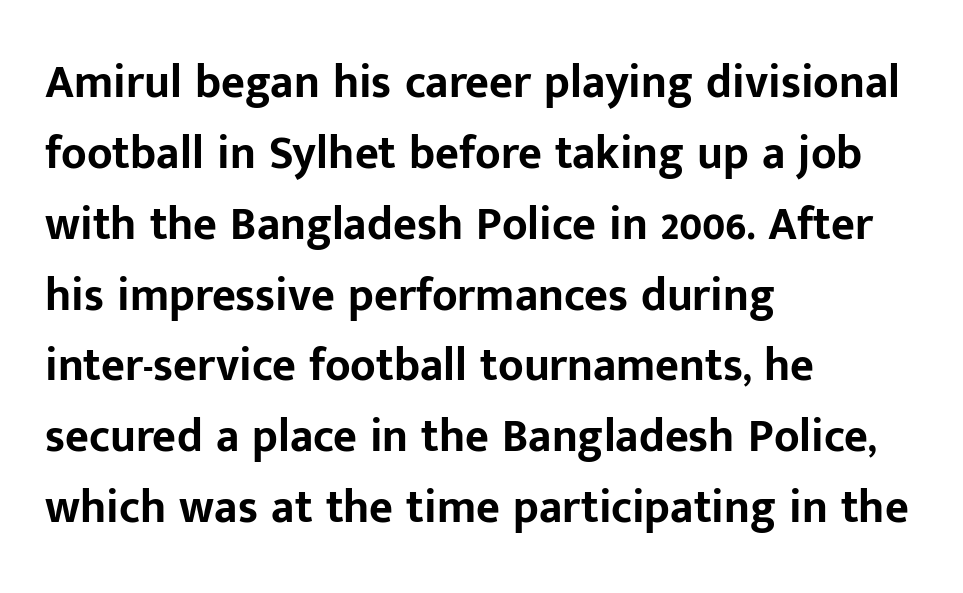
Q: Is the text bold? A: Yes.
Q: Is the text italic (slanted)? A: No, it is upright.
Q: Is the typeface a serif or a sans-serif typeface? A: Sans-serif.
Q: Is the text underlined? A: No.
Q: How is the paragraph aligned? A: Left-aligned.
Q: Is the spacing between letters normal or unusually wide? A: Normal.
Q: Is the spacing between lines tight, normal or loose? A: Normal.
Q: Width (condensed, normal, or wide)? A: Normal.
Q: Stroke contrast? A: Low.
Q: x-height? A: Medium.
Q: Monospaced? A: No.
